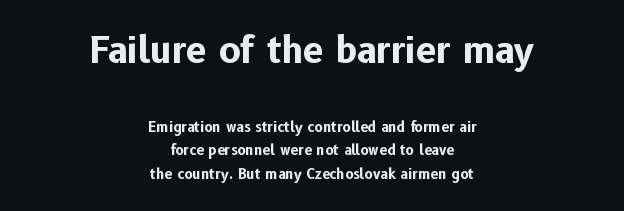
Q: Is the text bold? A: Yes.
Q: Is the text italic (slanted)? A: No, it is upright.
Q: Is the typeface a serif or a sans-serif typeface? A: Sans-serif.
Q: Is the text underlined? A: No.
Q: How is the paragraph aligned? A: Centered.
Q: Is the spacing between letters normal or unusually wide? A: Normal.
Q: Is the spacing between lines tight, normal or loose? A: Normal.
Q: Which block of text is set in a larger size, the first (top) or the second (bottom)? A: The first (top) one.
Q: Width (condensed, normal, or wide)? A: Normal.
Q: Stroke contrast? A: Low.
Q: x-height? A: Medium.
Q: Monospaced? A: No.
